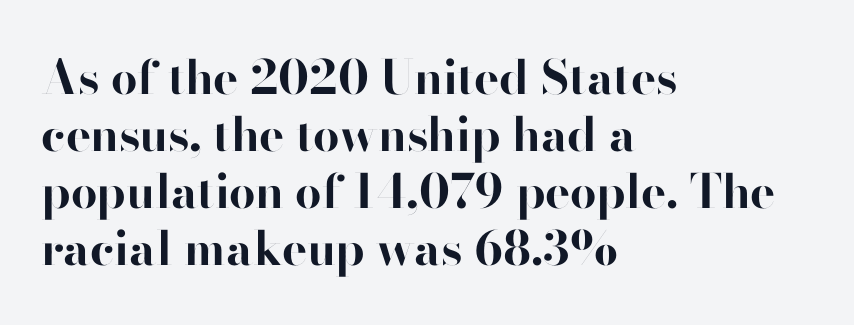
{"serif": "no", "italic": "no", "bold": "yes", "weight": "bold", "width": "normal", "stroke_contrast": "high", "x_height": "small", "monospaced": "no", "underline": "no", "align": "left", "line_spacing_ratio": 1.21, "letter_spacing": "normal", "letter_spacing_em": 0.0, "glyph_px": 47}
